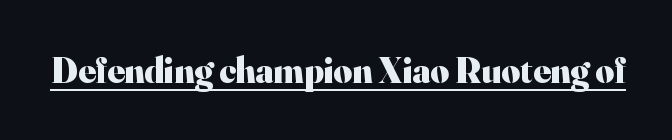
Think of a printed novel: that variable character pitch is what you see here. What stands out about the letter spacing? Nothing — it is the standard amount. The typesetting leans heavy: a genuine bold. If you drew a line through each stem, it would be perfectly vertical. In terms of letterform style, serifs are clearly present.
